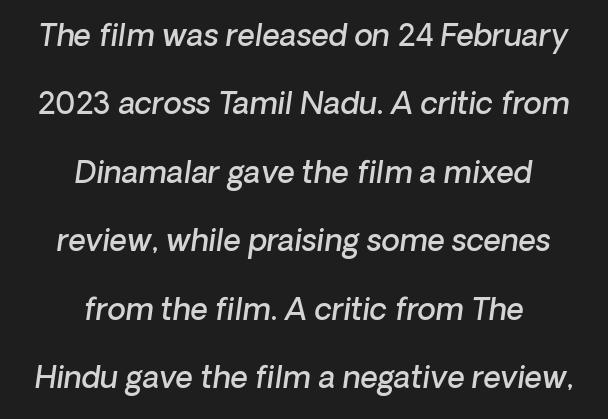
{"italic": "yes", "lean": "right", "slant_degrees": 8, "bold": "semi", "weight": "semibold", "width": "normal", "stroke_contrast": "low", "x_height": "medium", "monospaced": "no", "underline": "no", "align": "center", "line_spacing": "loose", "line_spacing_ratio": 2.28, "letter_spacing": "normal", "letter_spacing_em": 0.0, "glyph_px": 30}
